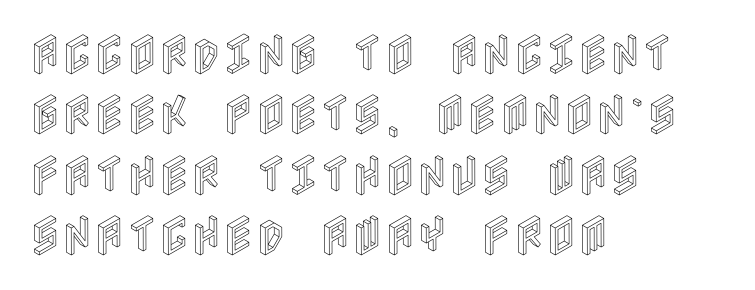
{"italic": "no", "width": "condensed", "x_height": "large", "underline": "no", "align": "left", "line_spacing": "normal", "line_spacing_ratio": 1.37, "letter_spacing": "normal", "letter_spacing_em": 0.0, "glyph_px": 44}
